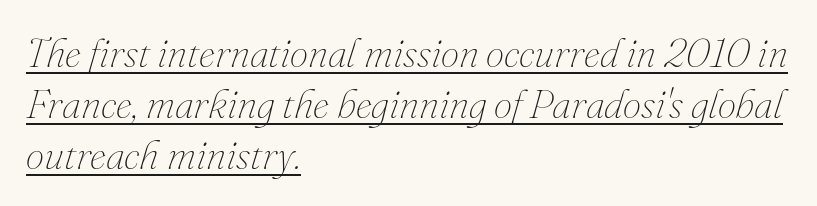
{"italic": "yes", "lean": "right", "slant_degrees": 16, "bold": "no", "weight": "thin", "width": "normal", "stroke_contrast": "medium", "x_height": "small", "monospaced": "no", "underline": "yes", "align": "left", "line_spacing_ratio": 1.24, "letter_spacing": "normal", "letter_spacing_em": 0.0, "glyph_px": 41}
